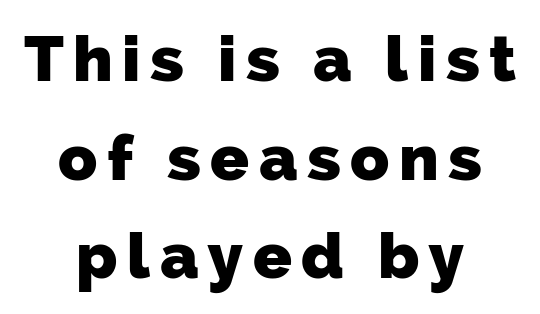
Q: Is the text bold? A: Yes.
Q: Is the typeface a serif or a sans-serif typeface? A: Sans-serif.
Q: Is the text underlined? A: No.
Q: How is the paragraph aligned? A: Centered.
Q: Is the spacing between lines tight, normal or loose? A: Normal.
Q: Width (condensed, normal, or wide)? A: Normal.
Q: Stroke contrast? A: Low.
Q: x-height? A: Medium.
Q: Monospaced? A: No.
